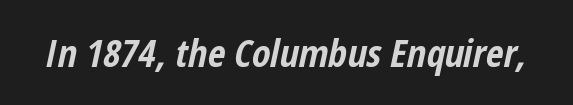
Look at the stroke-to-counter ratio: heavy, a bold. The font's italic variant was chosen for this text. Unmarked baselines from the first word to the last. Students, note that the glyphs here touch the page at normal intervals. Spacing verdict: proportional, widths tailored to each character.
